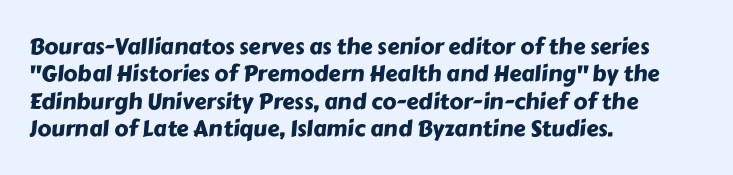
{"underline": "no", "align": "left", "line_spacing_ratio": 1.24, "letter_spacing": "normal", "letter_spacing_em": 0.0, "glyph_px": 22}
